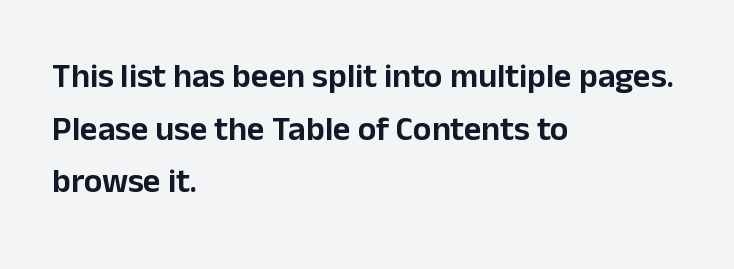
{"serif": "no", "italic": "no", "width": "normal", "stroke_contrast": "low", "x_height": "medium", "monospaced": "no", "underline": "no", "align": "left", "line_spacing": "normal", "line_spacing_ratio": 1.55, "letter_spacing": "normal", "letter_spacing_em": 0.0, "glyph_px": 34}
